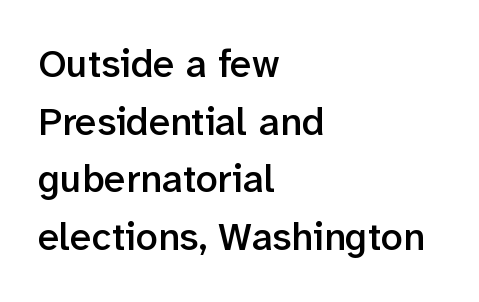
Q: Is the text bold? A: Semi-bold.
Q: Is the text italic (slanted)? A: No, it is upright.
Q: Is the typeface a serif or a sans-serif typeface? A: Sans-serif.
Q: Is the text underlined? A: No.
Q: How is the paragraph aligned? A: Left-aligned.
Q: Is the spacing between letters normal or unusually wide? A: Normal.
Q: Is the spacing between lines tight, normal or loose? A: Normal.
Q: Width (condensed, normal, or wide)? A: Normal.
Q: Stroke contrast? A: Low.
Q: x-height? A: Medium.
Q: Monospaced? A: No.
